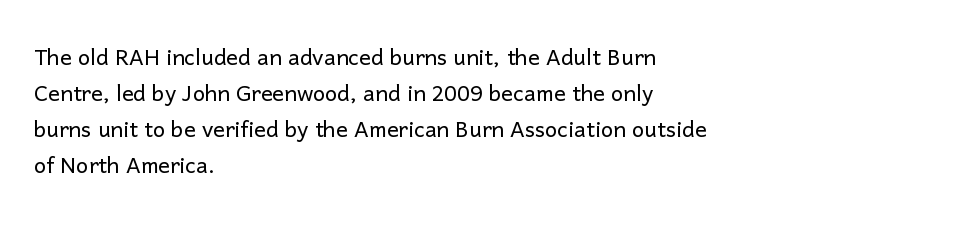
The image shows 29 px light sans-serif type, upright; set left-aligned, line spacing 1.24x, normal letter spacing, not underlined; low stroke contrast and a medium x-height.
